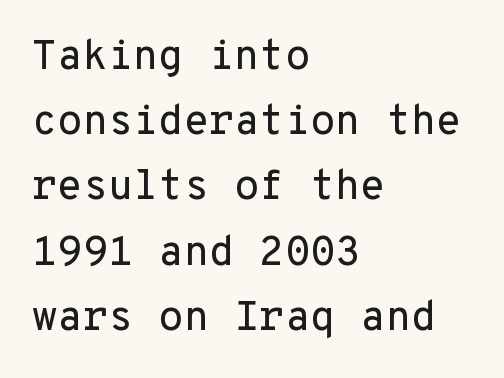
Examine the stroke ends and you'll find no serifs. Nobody drew a line under any word here. Here the designer chose a console-style face with uniform glyph widths. The font's upright variant was chosen for this text.
